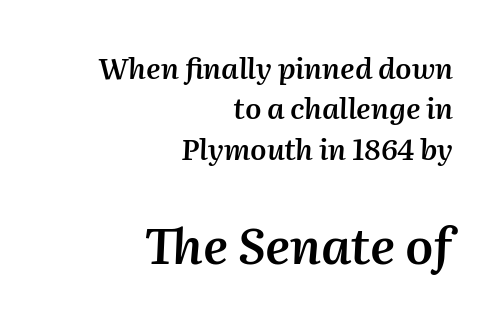
You could call the tracking neutral — neither tight nor loose. The second block has been scaled up relative to the first. Each new line begins a customary step beneath the previous one. Each letter keeps its own natural width here, so spacing adapts to shape. A clean baseline with only descenders dipping below it.
